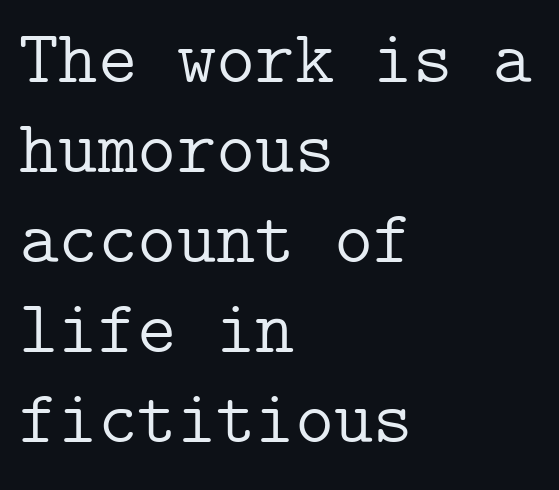
Q: Is the text bold? A: No.
Q: Is the text italic (slanted)? A: No, it is upright.
Q: Is the typeface a serif or a sans-serif typeface? A: Serif.
Q: Is the text underlined? A: No.
Q: How is the paragraph aligned? A: Left-aligned.
Q: Is the spacing between letters normal or unusually wide? A: Normal.
Q: Width (condensed, normal, or wide)? A: Normal.
Q: Stroke contrast? A: Low.
Q: x-height? A: Medium.
